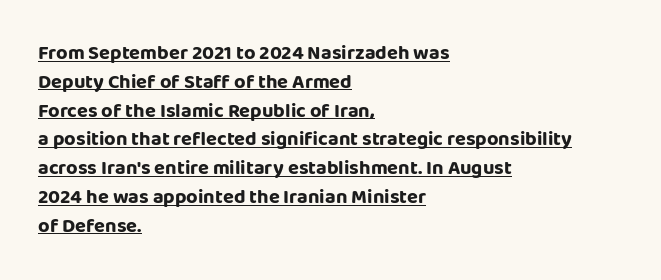
Q: Is the text bold? A: Yes.
Q: Is the text italic (slanted)? A: No, it is upright.
Q: Is the text underlined? A: Yes.
Q: How is the paragraph aligned? A: Left-aligned.
Q: Is the spacing between letters normal or unusually wide? A: Normal.
Q: Is the spacing between lines tight, normal or loose? A: Normal.
